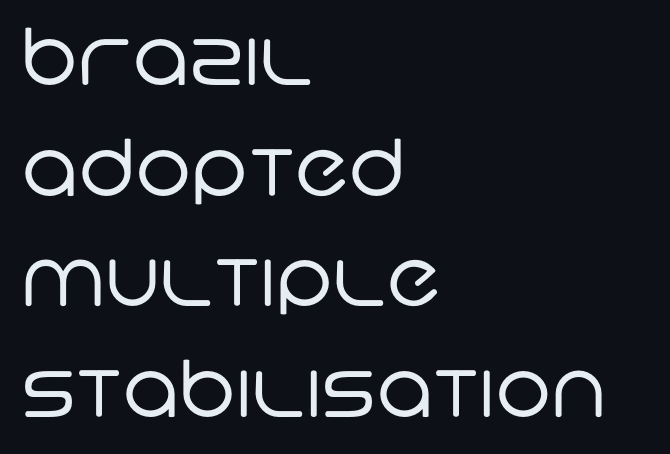
Students, note that the glyphs here touch the page at normal intervals. Normally led — the rows are evenly, conventionally spaced. Descenders are the only things crossing below the line. Caption: multi-line text, flush left, ragged right.
